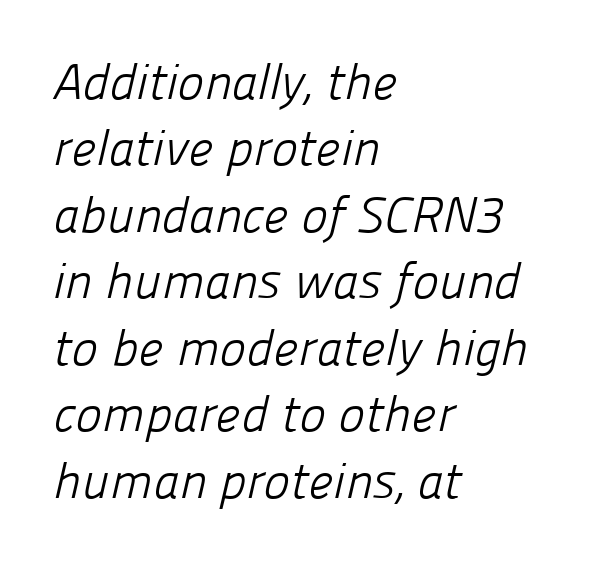
Q: Is the text bold? A: No.
Q: Is the typeface a serif or a sans-serif typeface? A: Sans-serif.
Q: Is the text underlined? A: No.
Q: How is the paragraph aligned? A: Left-aligned.
Q: Is the spacing between letters normal or unusually wide? A: Normal.
Q: Is the spacing between lines tight, normal or loose? A: Normal.
Q: Width (condensed, normal, or wide)? A: Normal.
Q: Stroke contrast? A: Low.
Q: x-height? A: Medium.
Q: Monospaced? A: No.
